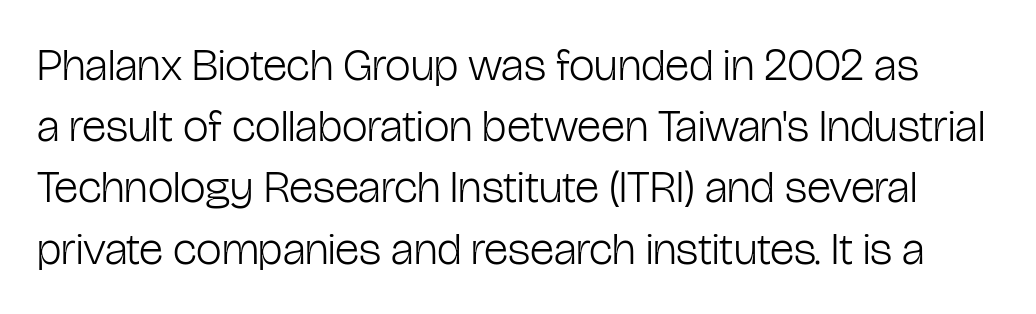
Is there any slant? The stems are plumb. A typesetter would call this leading conventional body-copy spacing. Between one letter and the next there's only the usual sliver of space. Each stroke keeps to a modest, everyday thickness or less.
